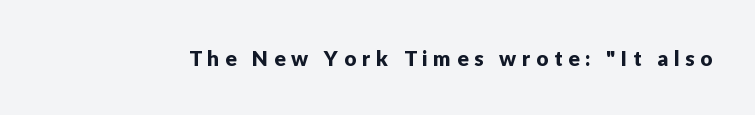
The image shows 21 px text type, upright; set unusually wide letter spacing (+0.27 em), not underlined.
